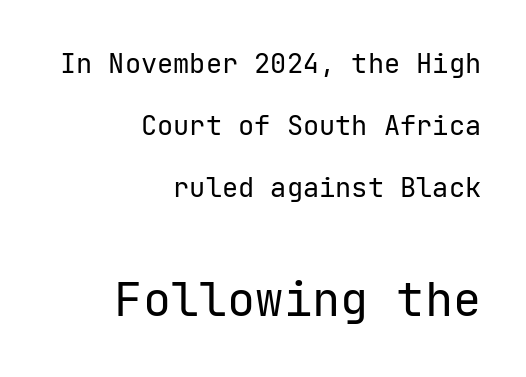
The image shows 47 px regular-weight sans-serif type, upright; set right-aligned, loose line spacing (2.29x), normal letter spacing, not underlined; the second (bottom) block is 1.74x larger; low stroke contrast and a medium x-height.
